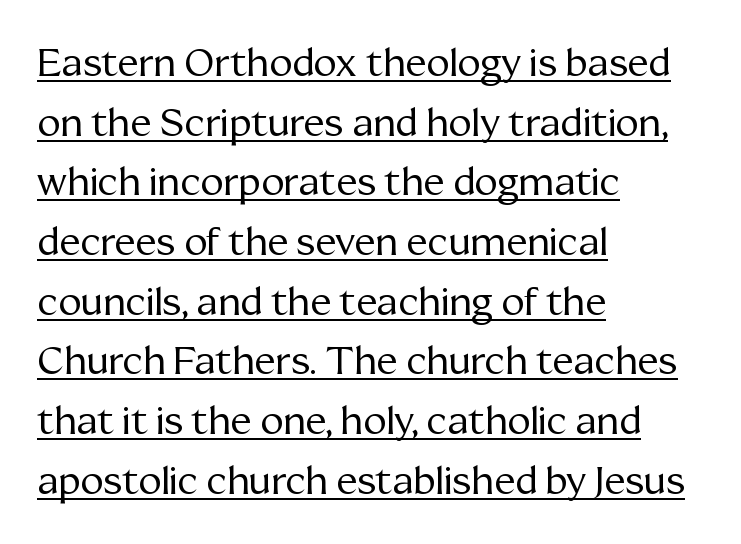
The image shows 39 px regular-weight serif type, upright; set left-aligned, normal line spacing (1.53x), normal letter spacing, underlined; medium stroke contrast and a medium x-height.
